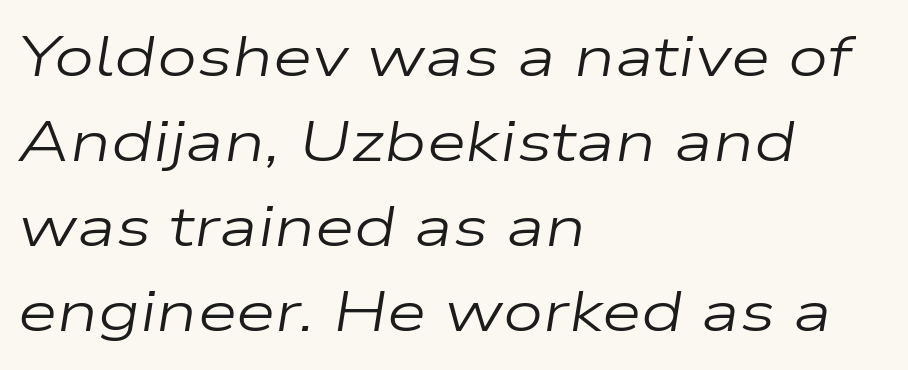
Quick note: underline off. The axis of the letterforms is tilted away from vertical. No chunkiness to these letters — they're not bold. Each letter keeps its own natural width here, so spacing adapts to shape. In terms of letterspacing, this is plain default setting. Line starts are locked; line ends wander.
